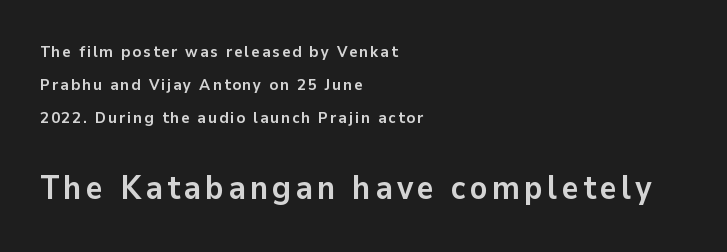
Q: Is the text bold? A: Yes.
Q: Is the text italic (slanted)? A: No, it is upright.
Q: Is the typeface a serif or a sans-serif typeface? A: Sans-serif.
Q: Is the text underlined? A: No.
Q: How is the paragraph aligned? A: Left-aligned.
Q: Is the spacing between lines tight, normal or loose? A: Loose.
Q: Which block of text is set in a larger size, the first (top) or the second (bottom)? A: The second (bottom) one.
Q: Width (condensed, normal, or wide)? A: Normal.
Q: Stroke contrast? A: Low.
Q: x-height? A: Medium.
Q: Monospaced? A: No.
